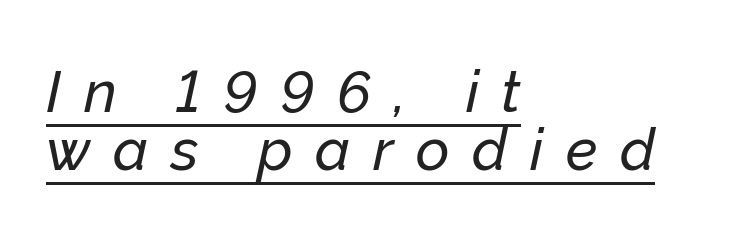
{"italic": "yes", "lean": "right", "slant_degrees": 12, "width": "normal", "stroke_contrast": "low", "x_height": "medium", "monospaced": "no", "underline": "yes", "align": "left", "line_spacing": "tight", "line_spacing_ratio": 1.0, "letter_spacing": "wide", "letter_spacing_em": 0.39, "glyph_px": 58}
